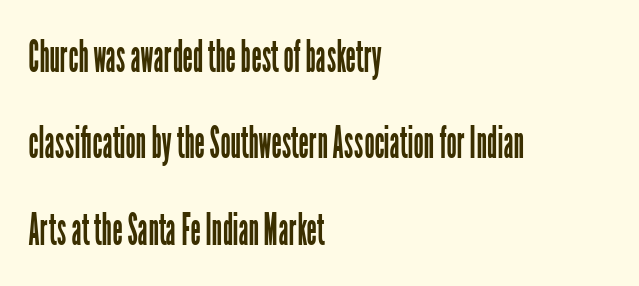
{"serif": "no", "italic": "no", "bold": "no", "weight": "regular", "width": "condensed", "stroke_contrast": "low", "x_height": "medium", "monospaced": "no", "underline": "no", "align": "left", "line_spacing": "loose", "line_spacing_ratio": 1.92, "letter_spacing": "normal", "letter_spacing_em": 0.0, "glyph_px": 45}
